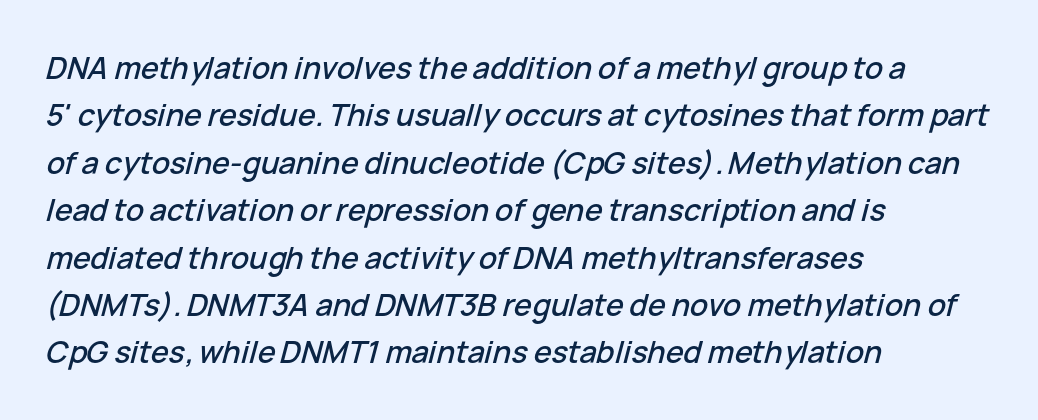
Q: Is the text italic (slanted)? A: Yes, it leans right by about 15 degrees.
Q: Is the text underlined? A: No.
Q: How is the paragraph aligned? A: Left-aligned.
Q: Is the spacing between letters normal or unusually wide? A: Normal.
Q: Is the spacing between lines tight, normal or loose? A: Normal.
Q: Width (condensed, normal, or wide)? A: Normal.
Q: Stroke contrast? A: Low.
Q: x-height? A: Medium.
Q: Monospaced? A: No.
